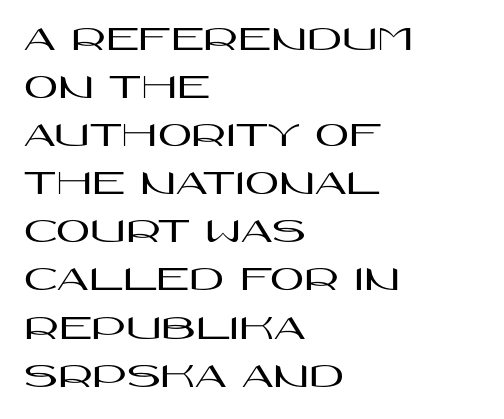
The image shows 37 px wide sans-serif type, upright; set left-aligned, normal line spacing (1.3x), normal letter spacing, not underlined; high stroke contrast and a large x-height.
